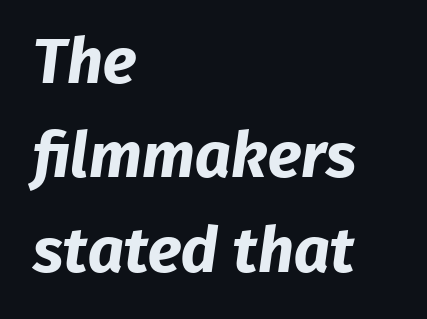
Q: Is the text bold? A: Yes.
Q: Is the typeface a serif or a sans-serif typeface? A: Sans-serif.
Q: Is the text underlined? A: No.
Q: How is the paragraph aligned? A: Left-aligned.
Q: Is the spacing between letters normal or unusually wide? A: Normal.
Q: Is the spacing between lines tight, normal or loose? A: Normal.
Q: Width (condensed, normal, or wide)? A: Normal.
Q: Stroke contrast? A: Low.
Q: x-height? A: Medium.
Q: Monospaced? A: No.
